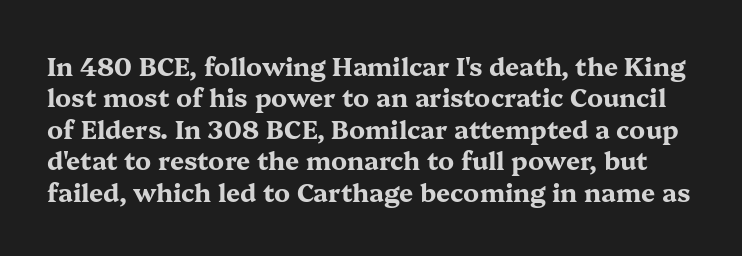
The rendering uses a bold face; every stroke is thick and dark. Type without underlining. The lettering stays uniformly vertical, giving the passage a roman look. The tracking reads as untouched default to a designer's eye.
